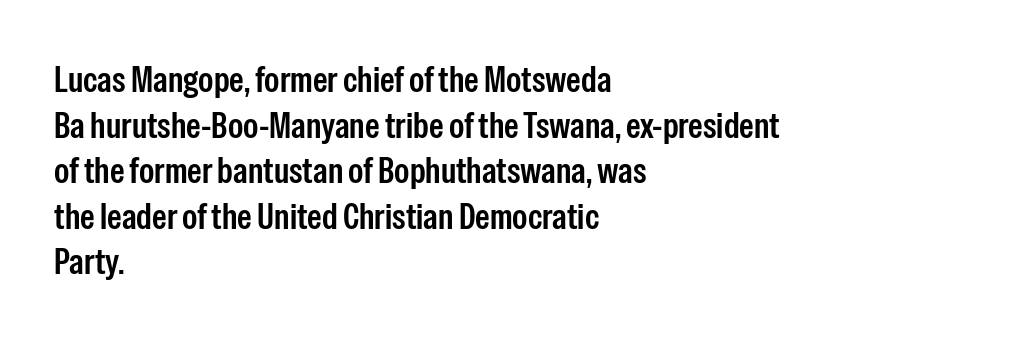
The image shows 37 px semibold, condensed sans-serif type, upright; set left-aligned, line spacing 1.23x, normal letter spacing, not underlined; low stroke contrast and a medium x-height.
